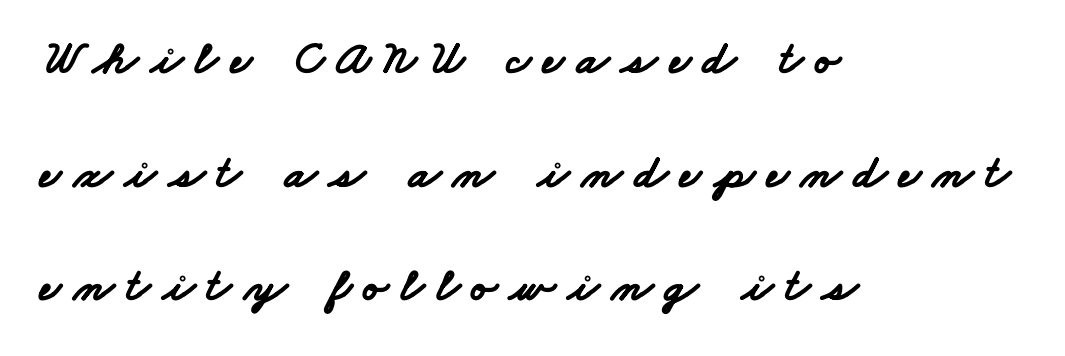
The image shows 47 px bold, wide sans-serif type; set left-aligned, loose line spacing (2.42x), unusually wide letter spacing (+0.26 em), not underlined; low stroke contrast and a small x-height.
